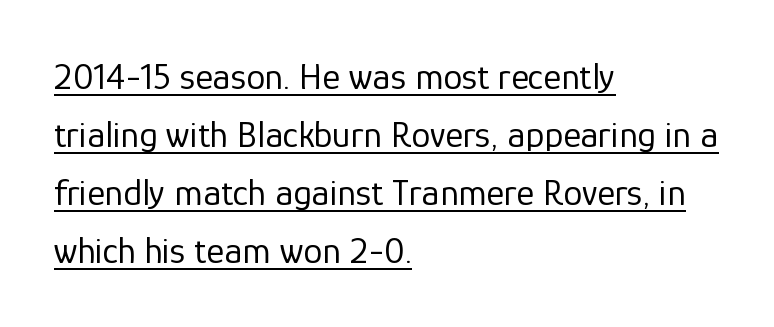
Q: Is the text bold? A: No.
Q: Is the text italic (slanted)? A: No, it is upright.
Q: Is the typeface a serif or a sans-serif typeface? A: Sans-serif.
Q: Is the text underlined? A: Yes.
Q: How is the paragraph aligned? A: Left-aligned.
Q: Is the spacing between letters normal or unusually wide? A: Normal.
Q: Is the spacing between lines tight, normal or loose? A: Normal.
Q: Width (condensed, normal, or wide)? A: Normal.
Q: Stroke contrast? A: Low.
Q: x-height? A: Medium.
Q: Monospaced? A: No.
